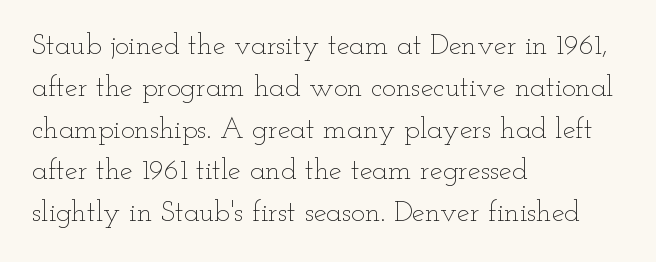
Is the block centered? No — it sits flush against the left margin. Italic: no, the glyphs are upright roman. Type without underlining. Weight class: somewhere from thin through regular. Honestly, the letter spacing is just normal — you wouldn't notice it.
